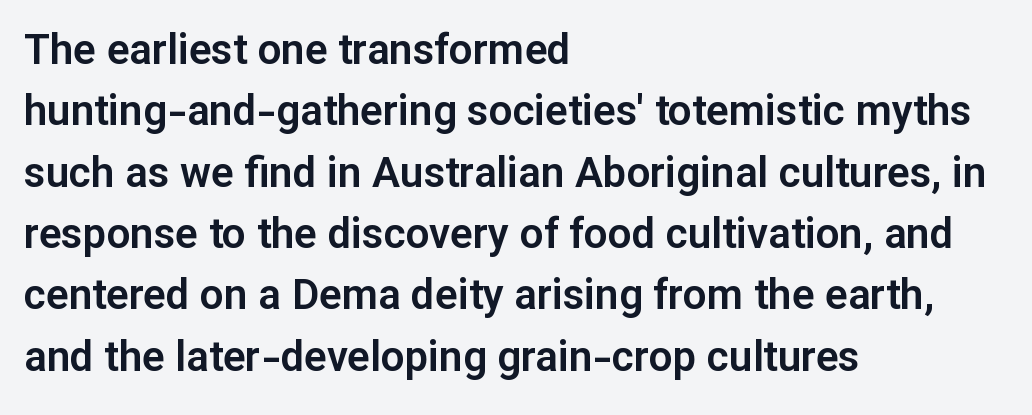
The specimen reads as upright at a glance. Classification — sans serif. Nothing unusual about the tracking: characters are spaced as the font intends. Each letter keeps its own natural width here, so spacing adapts to shape. Descender tails drop into unmarked territory.
